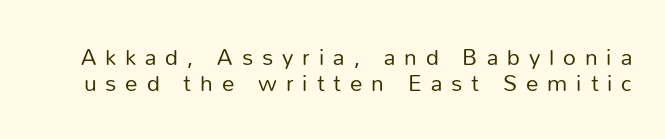
{"italic": "no", "bold": "no", "underline": "no", "line_spacing": "tight", "line_spacing_ratio": 1.03, "letter_spacing": "wide", "letter_spacing_em": 0.36, "glyph_px": 25}
